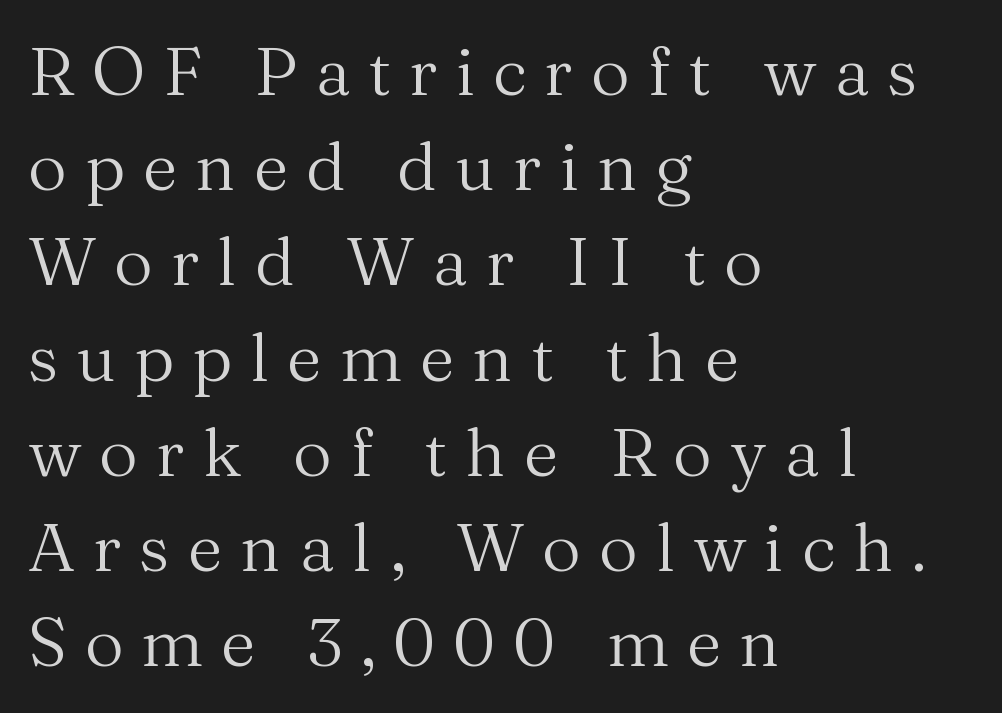
The image shows 68 px regular-weight serif type, upright; set left-aligned, normal line spacing (1.4x), unusually wide letter spacing (+0.26 em), not underlined; medium stroke contrast and a medium x-height.
